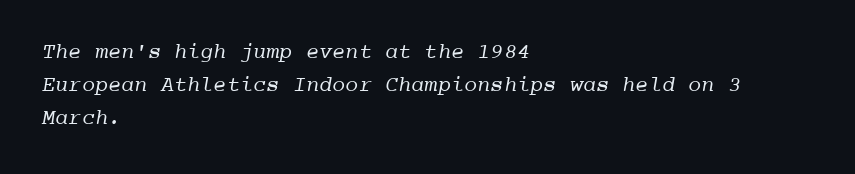
Q: Is the text bold? A: No.
Q: Is the text underlined? A: No.
Q: How is the paragraph aligned? A: Left-aligned.
Q: Is the spacing between letters normal or unusually wide? A: Normal.
Q: Is the spacing between lines tight, normal or loose? A: Normal.
